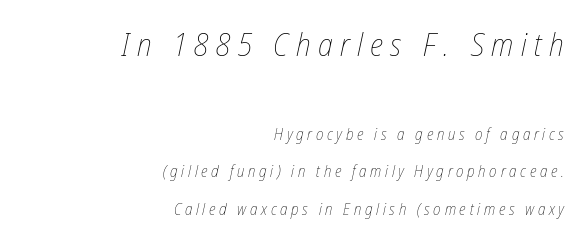
Line spacing here is loose. Whoever set this made the first block the dominant, larger element. The string is rendered with underlining switched off. Stem width sits at or under what a default text font uses.
